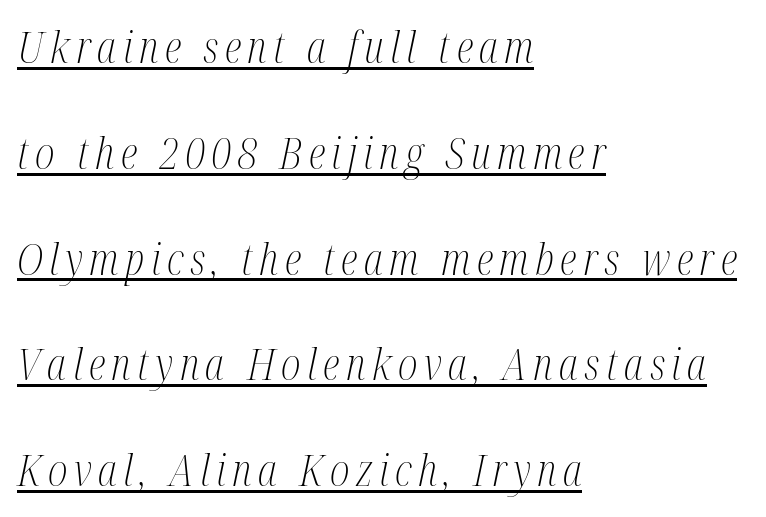
{"serif": "yes", "italic": "yes", "lean": "right", "slant_degrees": 12, "bold": "no", "weight": "light", "width": "condensed", "stroke_contrast": "medium", "x_height": "medium", "monospaced": "no", "underline": "yes", "align": "left", "line_spacing": "loose", "line_spacing_ratio": 2.46, "glyph_px": 43}
